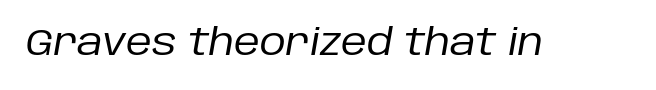
{"italic": "yes", "lean": "right", "slant_degrees": 10, "bold": "no", "weight": "regular", "width": "normal", "stroke_contrast": "low", "x_height": "large", "monospaced": "no", "underline": "no", "letter_spacing": "normal", "letter_spacing_em": 0.0, "glyph_px": 36}
